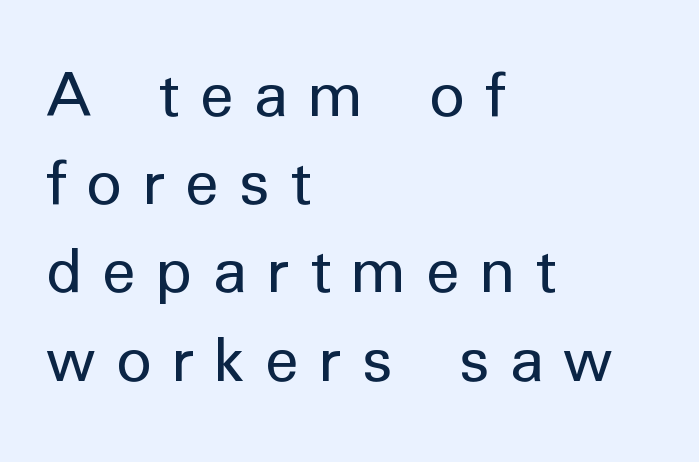
The passage shown is typeset with a sans-serif family. A typesetter would call this heavily tracked-out type. Style check: upright. Here the designer chose a conventional face with non-uniform glyph widths. The text block is weighted toward the left margin, trailing off unevenly rightward. The area under the type is left untouched.
